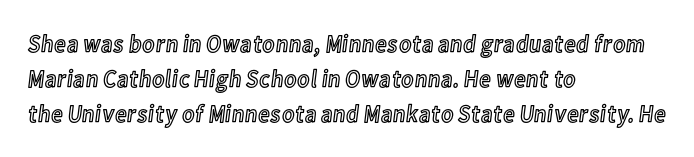
Q: Is the text italic (slanted)? A: Yes.
Q: Is the text underlined? A: No.
Q: How is the paragraph aligned? A: Left-aligned.
Q: Is the spacing between letters normal or unusually wide? A: Normal.
Q: Is the spacing between lines tight, normal or loose? A: Normal.
